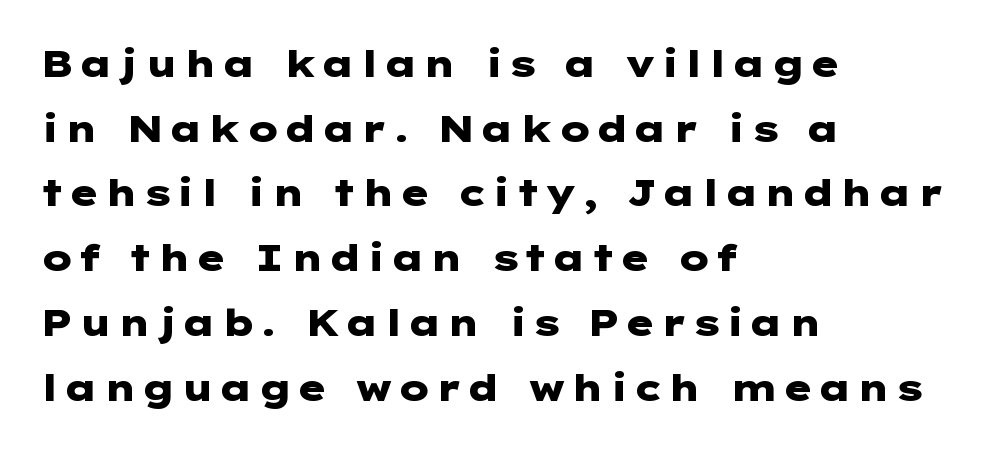
{"serif": "no", "italic": "no", "bold": "yes", "weight": "heavy", "width": "wide", "stroke_contrast": "low", "x_height": "medium", "underline": "no", "align": "left", "line_spacing_ratio": 1.75, "glyph_px": 37}
